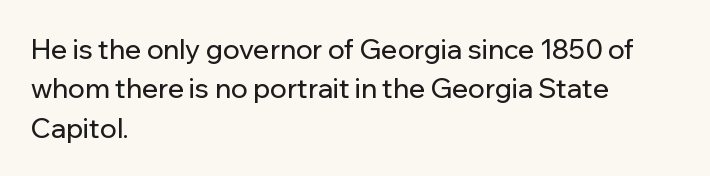
The image shows 27 px text type, upright; set left-aligned, normal line spacing (1.46x), normal letter spacing, not underlined.
